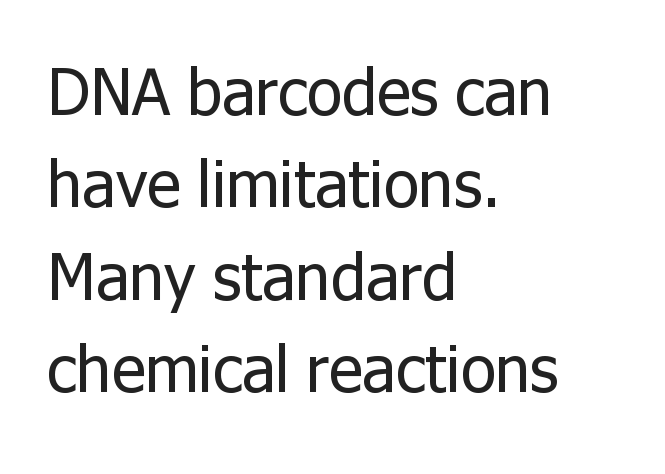
Proportional: the letters do not fall into vertical columns. Italic? Not at all — the glyphs are vertical. Compared with typical body copy, the letter spacing here is the same. Leading matches the norm, producing a regular column.
